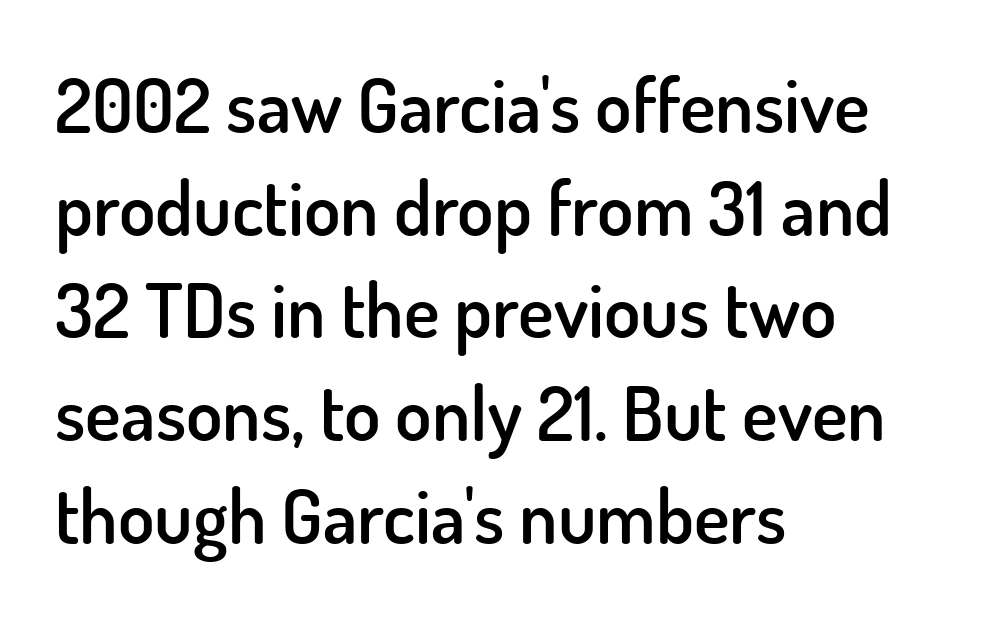
{"serif": "no", "italic": "no", "bold": "semi", "weight": "semibold", "width": "normal", "stroke_contrast": "low", "x_height": "small", "monospaced": "no", "underline": "no", "align": "left", "line_spacing": "normal", "line_spacing_ratio": 1.37, "letter_spacing": "normal", "letter_spacing_em": 0.0, "glyph_px": 75}
